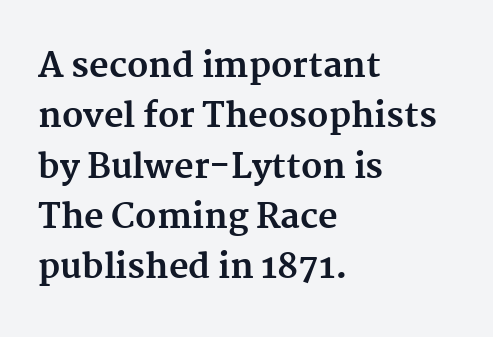
The image shows 34 px bold serif type, upright; set left-aligned, normal line spacing (1.48x), normal letter spacing, not underlined; medium stroke contrast and a medium x-height.
